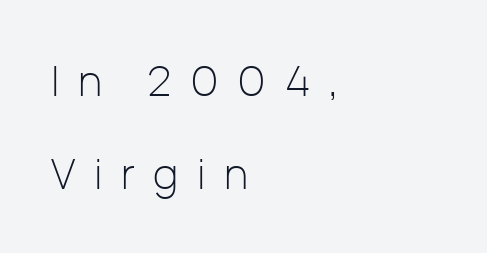
{"serif": "no", "italic": "no", "bold": "no", "weight": "light", "width": "normal", "stroke_contrast": "low", "x_height": "medium", "monospaced": "no", "underline": "no", "align": "left", "line_spacing": "loose", "line_spacing_ratio": 2.21, "letter_spacing": "wide", "letter_spacing_em": 0.44, "glyph_px": 42}
